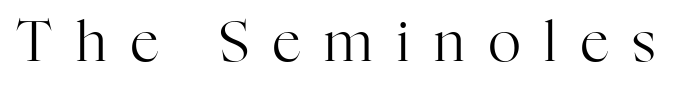
The image shows 56 px regular-weight serif type, upright; set unusually wide letter spacing (+0.43 em), not underlined; high stroke contrast and a medium x-height.
